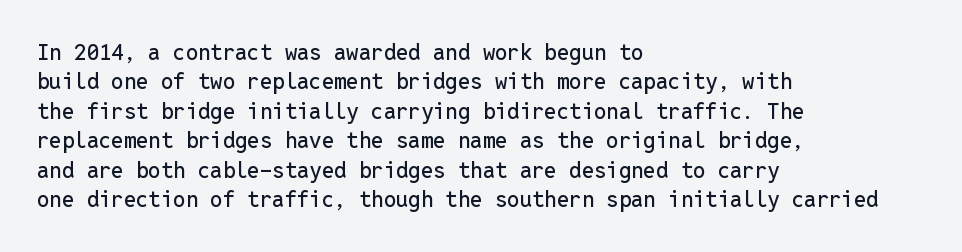
The image shows 22 px text type, upright; set left-aligned, normal line spacing (1.34x), normal letter spacing, not underlined.
